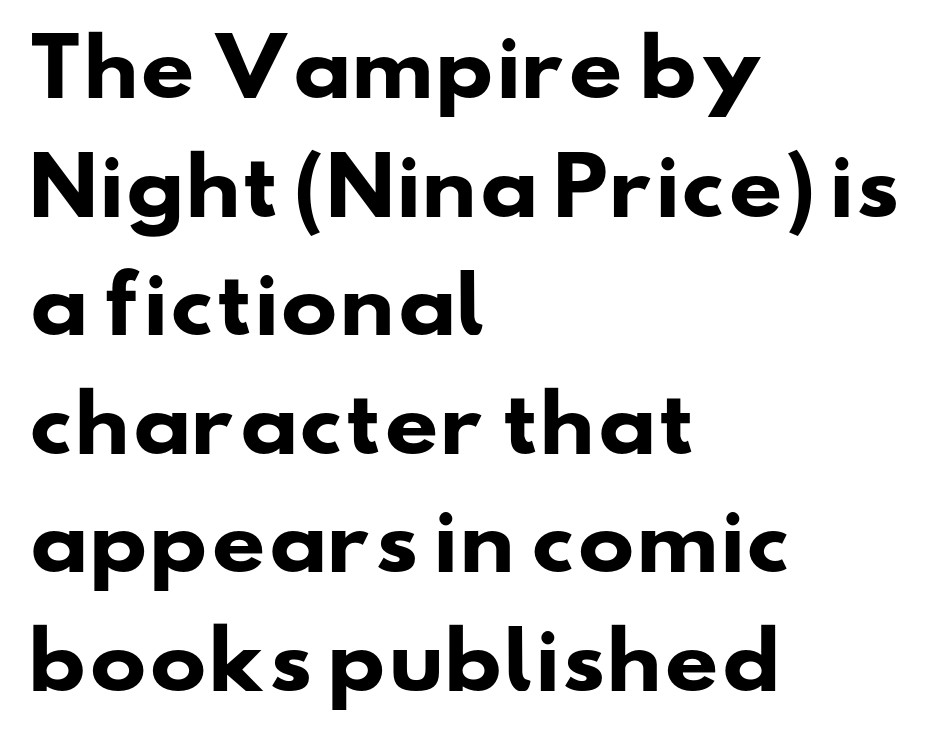
{"serif": "no", "bold": "yes", "weight": "heavy", "width": "wide", "stroke_contrast": "low", "x_height": "small", "monospaced": "no", "underline": "no", "align": "left", "line_spacing": "normal", "line_spacing_ratio": 1.56, "letter_spacing": "normal", "letter_spacing_em": 0.0, "glyph_px": 76}
